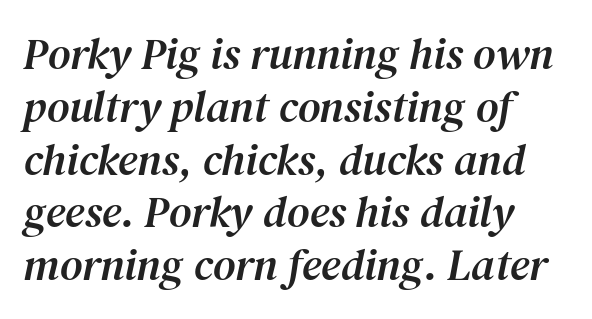
Does the copy run flush right? No — it runs flush left. Italic? Definitely — the glyphs are oblique. Compared with typical body copy, the letter spacing here is the same. The face used here is proportionally spaced, like ordinary book or web type. Has an underline been added? It has not.
